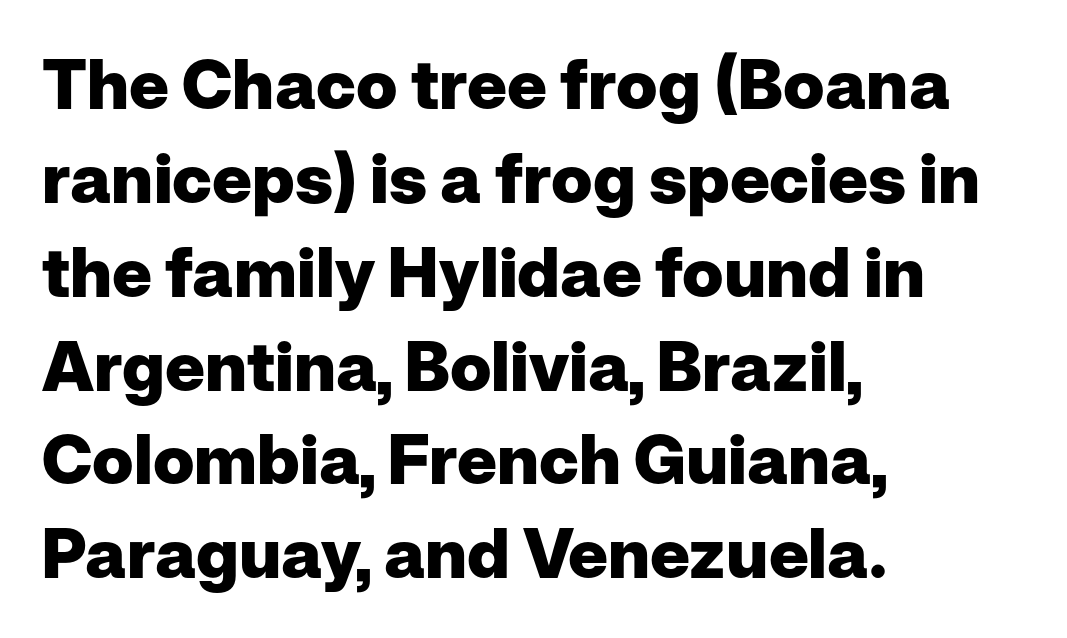
{"serif": "no", "italic": "no", "bold": "yes", "weight": "heavy", "width": "normal", "stroke_contrast": "low", "x_height": "medium", "monospaced": "no", "underline": "no", "align": "left", "line_spacing": "normal", "line_spacing_ratio": 1.36, "letter_spacing": "normal", "letter_spacing_em": 0.0, "glyph_px": 69}
